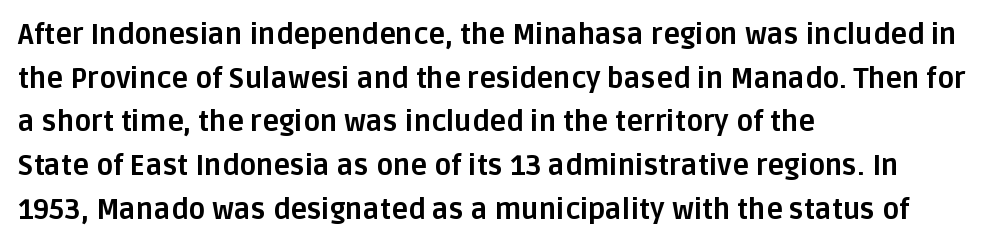
Q: Is the text bold? A: Yes.
Q: Is the text italic (slanted)? A: No, it is upright.
Q: Is the typeface a serif or a sans-serif typeface? A: Sans-serif.
Q: Is the text underlined? A: No.
Q: How is the paragraph aligned? A: Left-aligned.
Q: Is the spacing between letters normal or unusually wide? A: Normal.
Q: Is the spacing between lines tight, normal or loose? A: Normal.
Q: Width (condensed, normal, or wide)? A: Normal.
Q: Stroke contrast? A: Low.
Q: x-height? A: Large.
Q: Monospaced? A: No.
